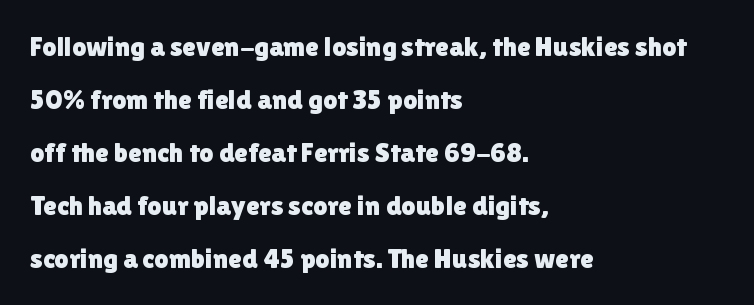
The image shows 28 px sans-serif type, upright; set left-aligned, line spacing 1.89x, normal letter spacing, not underlined; a medium x-height.
